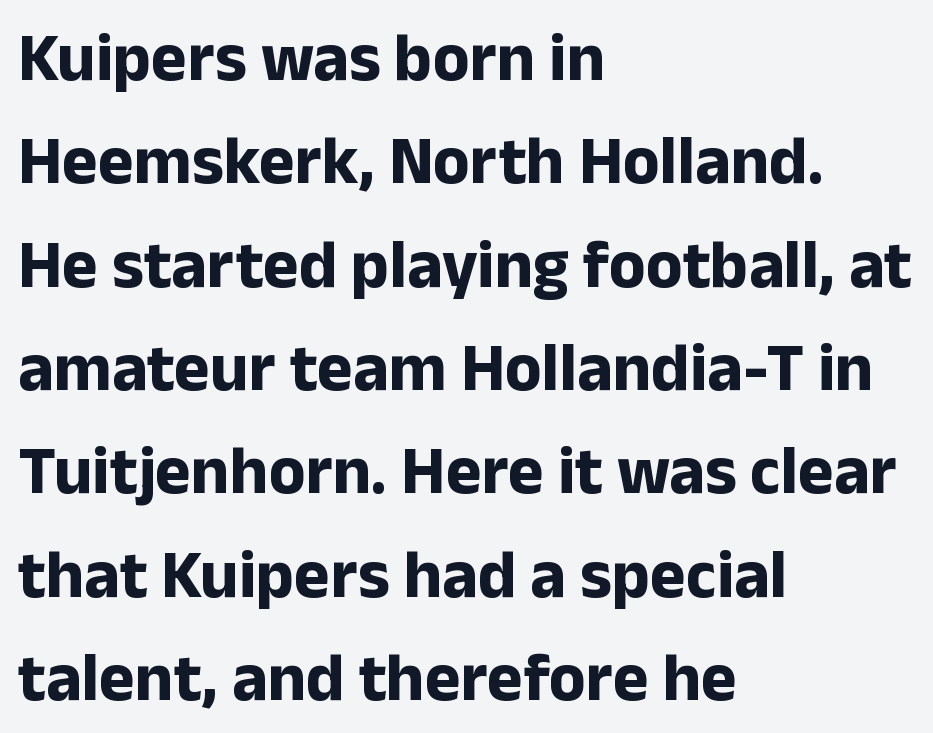
The image shows 68 px bold sans-serif type, upright; set left-aligned, normal line spacing (1.52x), normal letter spacing, not underlined; low stroke contrast and a medium x-height.
